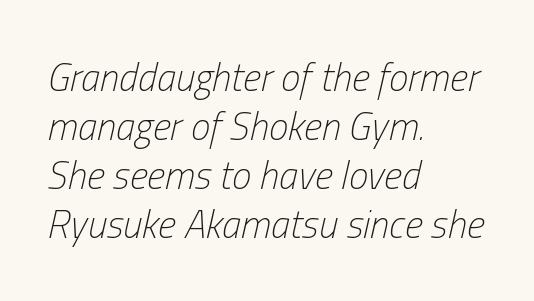
A bare baseline throughout the passage. Note the varied advance widths — an 'i' is clearly narrower than an 'm'. Where is the straight margin? On the left. Compared with typical paragraphs, the rows here are spaced about the same. The font's italic variant was chosen for this text.
